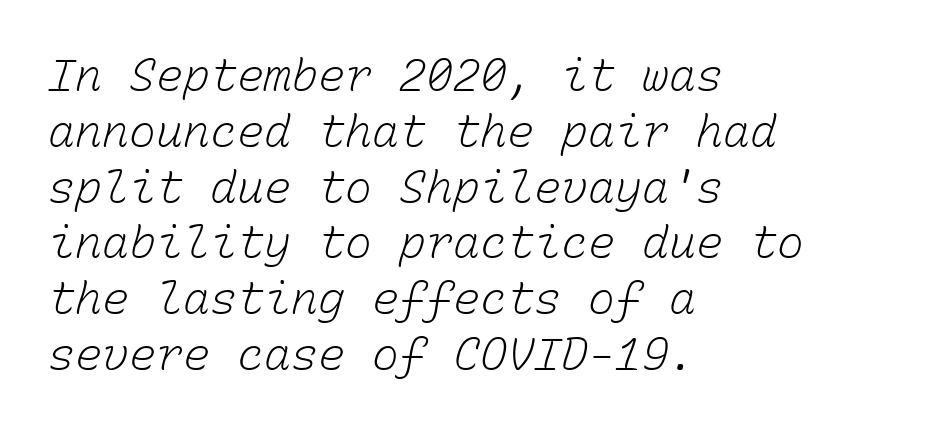
Q: Is the text bold? A: No.
Q: Is the text underlined? A: No.
Q: How is the paragraph aligned? A: Left-aligned.
Q: Is the spacing between letters normal or unusually wide? A: Normal.
Q: Width (condensed, normal, or wide)? A: Normal.
Q: Stroke contrast? A: Low.
Q: x-height? A: Medium.
Q: Monospaced? A: Yes.
